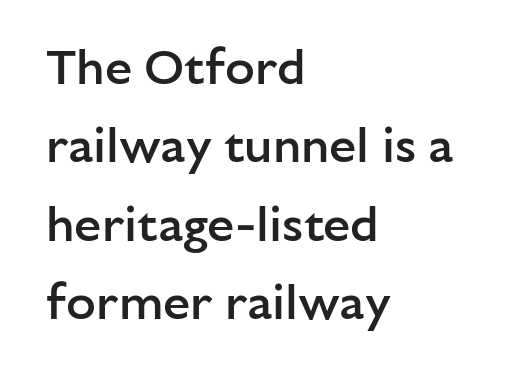
These lines sit exactly where default settings would place them. You could not count columns in this text — the font is proportionally spaced. Has an underline been added? It has not. It's the straight-up-and-down kind of type. This sample uses plain, unmodified letter spacing.
